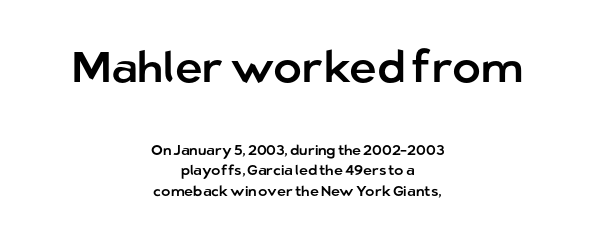
The image shows 43 px sans-serif type, upright; set centered, normal line spacing (1.44x), normal letter spacing, not underlined; the first (top) block is 3.07x larger; low stroke contrast and a medium x-height.
